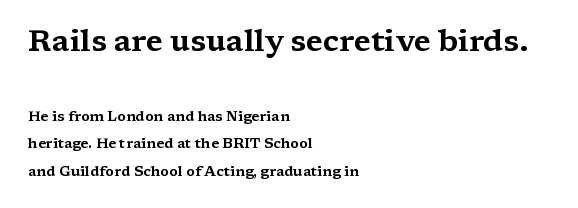
{"serif": "yes", "italic": "no", "width": "wide", "stroke_contrast": "medium", "x_height": "medium", "monospaced": "no", "underline": "no", "align": "left", "line_spacing": "loose", "line_spacing_ratio": 1.94, "letter_spacing": "normal", "letter_spacing_em": 0.0, "larger_block": "first", "size_ratio": 2.14, "glyph_px": 30}
